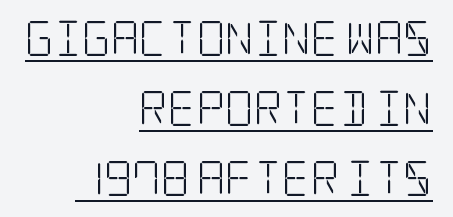
{"serif": "yes", "italic": "no", "bold": "no", "weight": "light", "width": "condensed", "stroke_contrast": "low", "x_height": "large", "underline": "yes", "align": "right", "line_spacing": "loose", "line_spacing_ratio": 2.0, "letter_spacing": "normal", "letter_spacing_em": 0.0, "glyph_px": 35}
